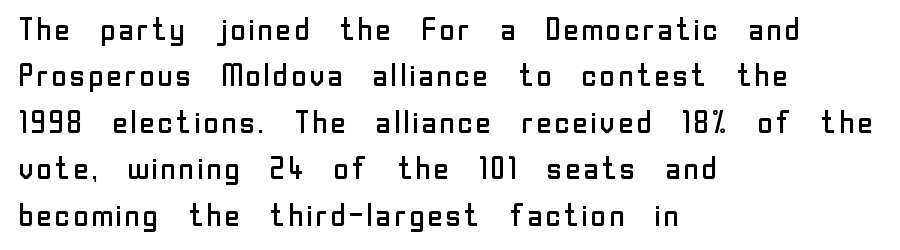
The image shows 31 px regular-weight sans-serif type, upright; set left-aligned, normal line spacing (1.5x), normal letter spacing, not underlined; low stroke contrast and a medium x-height.
